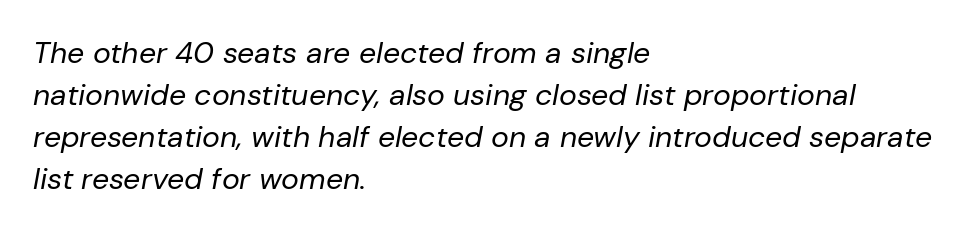
The line-height multiplier appears to be the usual default. Rule under the text: the space is simply empty. Standard letterfit; no display-style spreading of the glyphs. No heavy texture on the line: the type isn't bold. Each letter keeps its own natural width here, so spacing adapts to shape.
